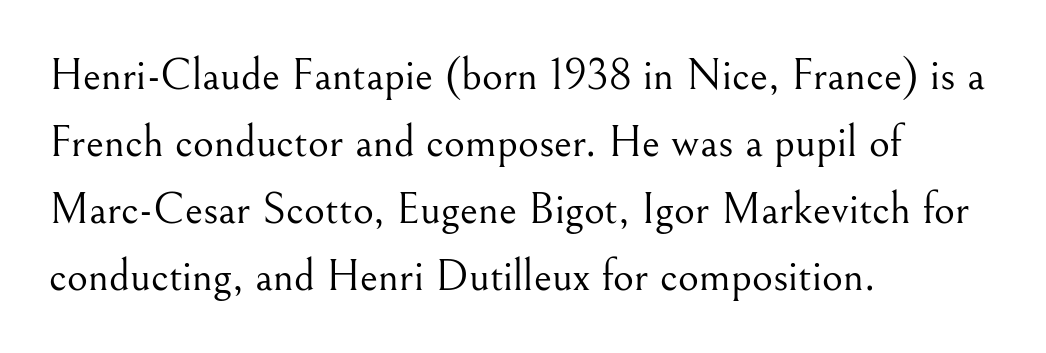
Q: Is the text bold? A: No.
Q: Is the text italic (slanted)? A: No, it is upright.
Q: Is the typeface a serif or a sans-serif typeface? A: Serif.
Q: Is the text underlined? A: No.
Q: How is the paragraph aligned? A: Left-aligned.
Q: Is the spacing between letters normal or unusually wide? A: Normal.
Q: Is the spacing between lines tight, normal or loose? A: Normal.
Q: Width (condensed, normal, or wide)? A: Normal.
Q: Stroke contrast? A: Medium.
Q: x-height? A: Small.
Q: Monospaced? A: No.
